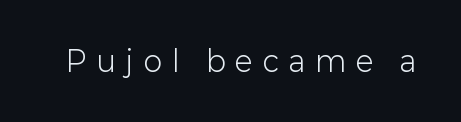
Is this a sans? Yes — the strokes have no serifs. The specimen reads as upright at a glance. The words here are not underlined. The passage shown is typed in a proportional face where columns would drift. Words appear elongated and porous because spacing is wide.
